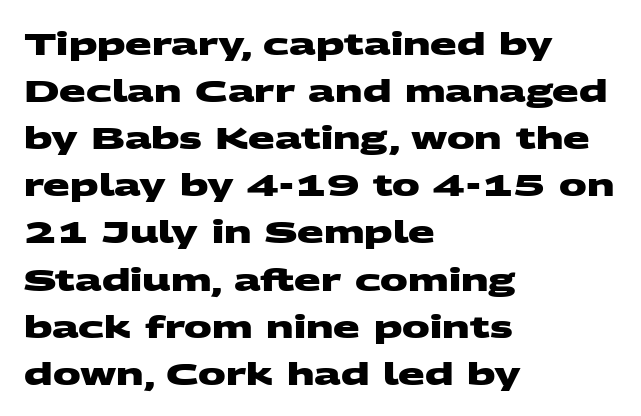
Q: Is the text bold? A: Yes.
Q: Is the typeface a serif or a sans-serif typeface? A: Sans-serif.
Q: Is the text underlined? A: No.
Q: How is the paragraph aligned? A: Left-aligned.
Q: Is the spacing between letters normal or unusually wide? A: Normal.
Q: Is the spacing between lines tight, normal or loose? A: Normal.
Q: Width (condensed, normal, or wide)? A: Wide.
Q: Stroke contrast? A: Medium.
Q: x-height? A: Large.
Q: Monospaced? A: No.
